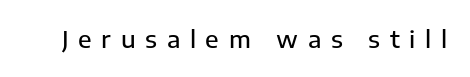
The image shows 24 px text type, upright; set unusually wide letter spacing (+0.4 em), not underlined.
